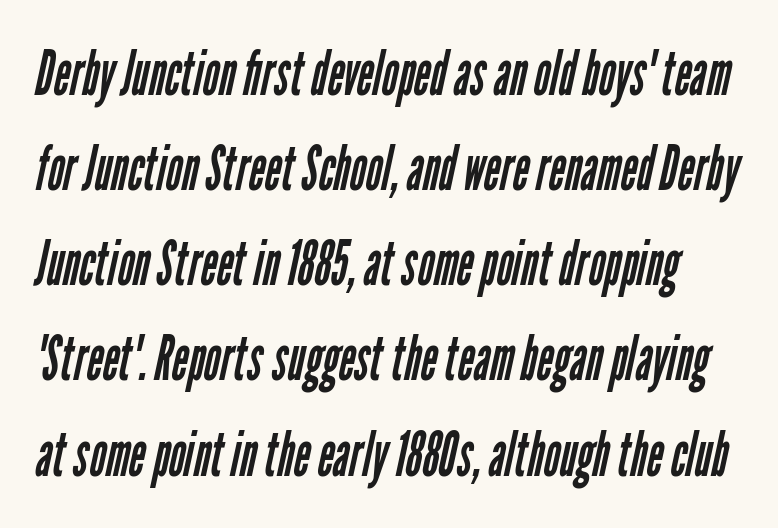
{"serif": "no", "bold": "no", "weight": "regular", "width": "condensed", "stroke_contrast": "low", "x_height": "medium", "monospaced": "no", "underline": "no", "line_spacing": "normal", "line_spacing_ratio": 1.51, "letter_spacing": "normal", "letter_spacing_em": 0.0, "glyph_px": 63}
